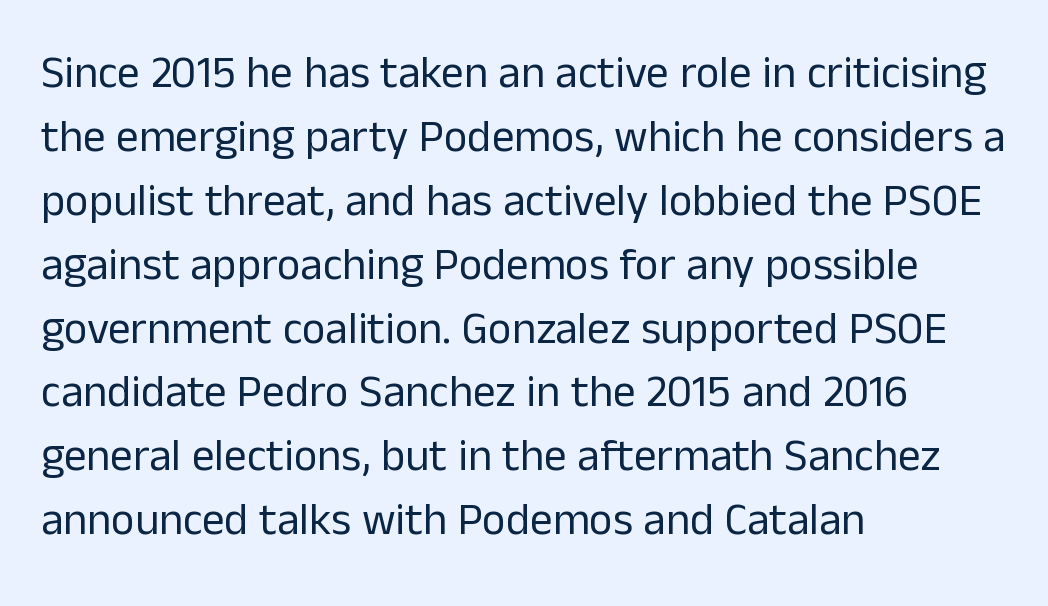
{"serif": "no", "italic": "no", "bold": "no", "weight": "regular", "width": "normal", "stroke_contrast": "low", "x_height": "medium", "monospaced": "no", "underline": "no", "align": "left", "line_spacing": "normal", "line_spacing_ratio": 1.42, "letter_spacing": "normal", "letter_spacing_em": 0.0, "glyph_px": 45}
